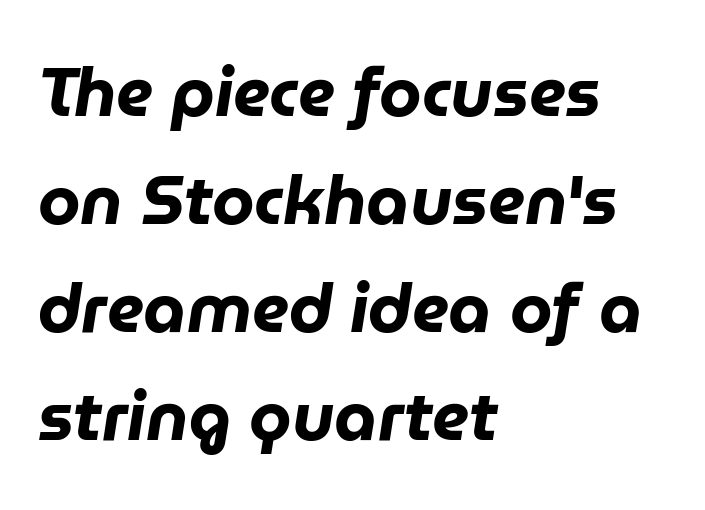
The image shows 68 px heavy type, italic (leaning right); set left-aligned, normal line spacing (1.59x), normal letter spacing, not underlined; low stroke contrast and a medium x-height.
